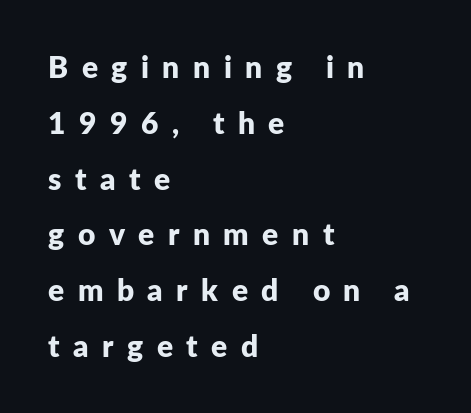
Q: Is the text bold? A: Yes.
Q: Is the text italic (slanted)? A: No, it is upright.
Q: Is the typeface a serif or a sans-serif typeface? A: Sans-serif.
Q: Is the text underlined? A: No.
Q: How is the paragraph aligned? A: Left-aligned.
Q: Is the spacing between letters normal or unusually wide? A: Unusually wide.
Q: Width (condensed, normal, or wide)? A: Normal.
Q: Stroke contrast? A: Low.
Q: x-height? A: Medium.
Q: Monospaced? A: No.
